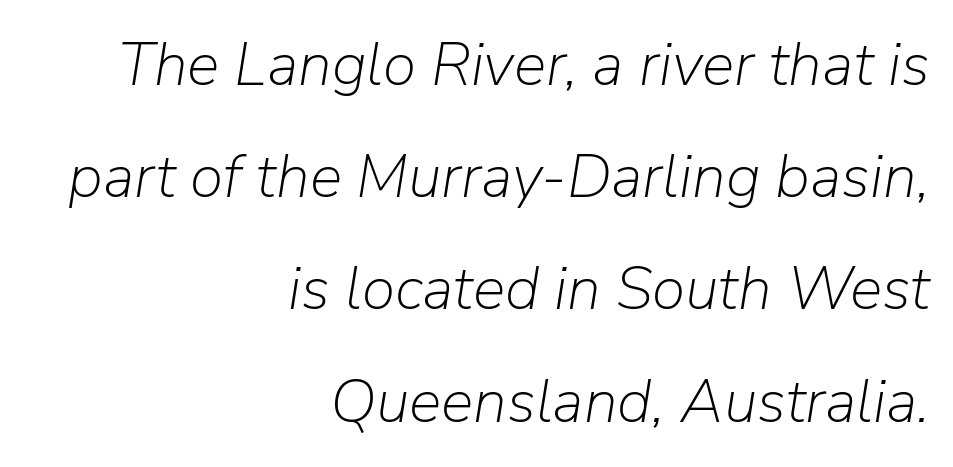
Q: Is the text bold? A: No.
Q: Is the text italic (slanted)? A: Yes, it leans right by about 9 degrees.
Q: Is the text underlined? A: No.
Q: How is the paragraph aligned? A: Right-aligned.
Q: Is the spacing between letters normal or unusually wide? A: Normal.
Q: Width (condensed, normal, or wide)? A: Normal.
Q: Stroke contrast? A: Low.
Q: x-height? A: Medium.
Q: Monospaced? A: No.
